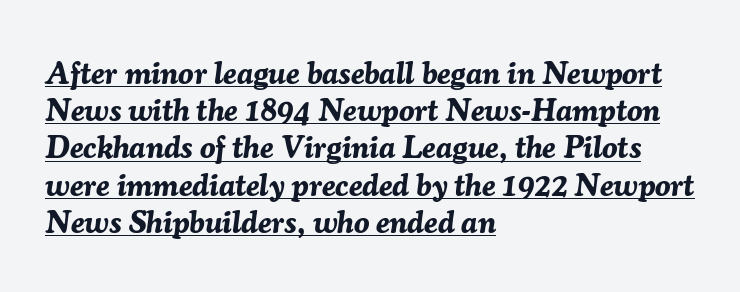
Q: Is the text bold? A: Yes.
Q: Is the text italic (slanted)? A: Yes, it leans right by about 7 degrees.
Q: Is the text underlined? A: Yes.
Q: How is the paragraph aligned? A: Left-aligned.
Q: Is the spacing between letters normal or unusually wide? A: Normal.
Q: Width (condensed, normal, or wide)? A: Normal.
Q: Stroke contrast? A: Medium.
Q: x-height? A: Medium.
Q: Monospaced? A: No.
